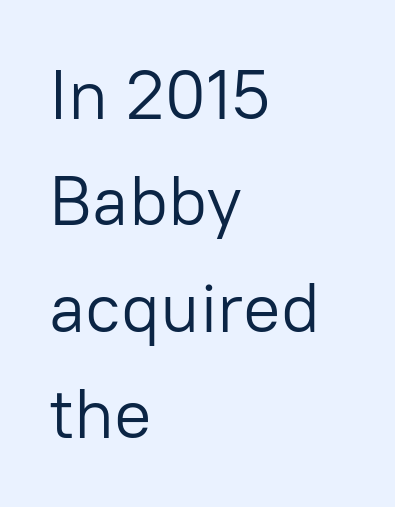
Q: Is the text bold? A: No.
Q: Is the text italic (slanted)? A: No, it is upright.
Q: Is the typeface a serif or a sans-serif typeface? A: Sans-serif.
Q: Is the text underlined? A: No.
Q: How is the paragraph aligned? A: Left-aligned.
Q: Is the spacing between letters normal or unusually wide? A: Normal.
Q: Is the spacing between lines tight, normal or loose? A: Normal.
Q: Width (condensed, normal, or wide)? A: Normal.
Q: Stroke contrast? A: Low.
Q: x-height? A: Medium.
Q: Monospaced? A: No.
